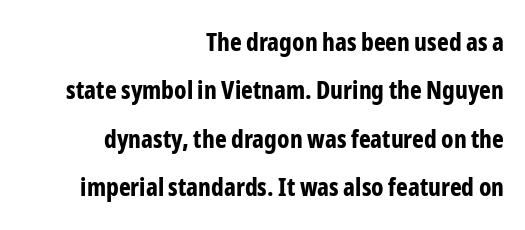
Students, observe: this is what heavily led, spacious text looks like. Emphasis by weight is at full strength: bold. You could call the tracking neutral — neither tight nor loose. The paragraph shown leans on its right margin. The strip under each line holds only bare page. These lines were composed using upright roman letters.
